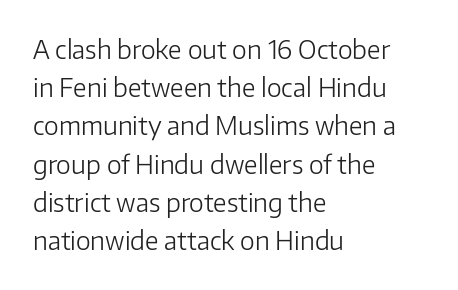
The image shows 25 px text type, upright; set left-aligned, normal line spacing (1.53x), normal letter spacing, not underlined.
